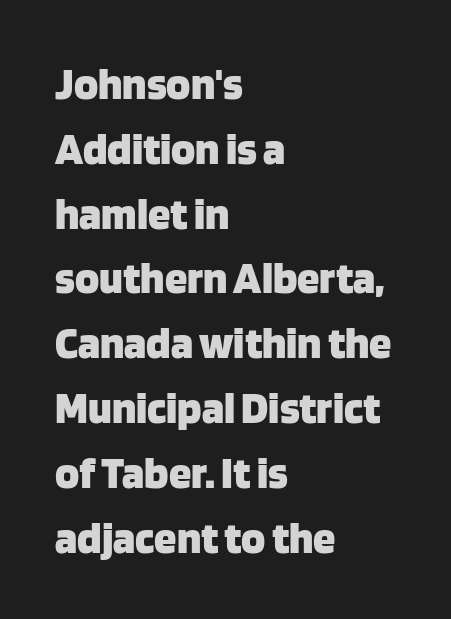
The image shows 45 px heavy sans-serif type, upright; set left-aligned, normal line spacing (1.44x), normal letter spacing, not underlined; low stroke contrast and a large x-height.
